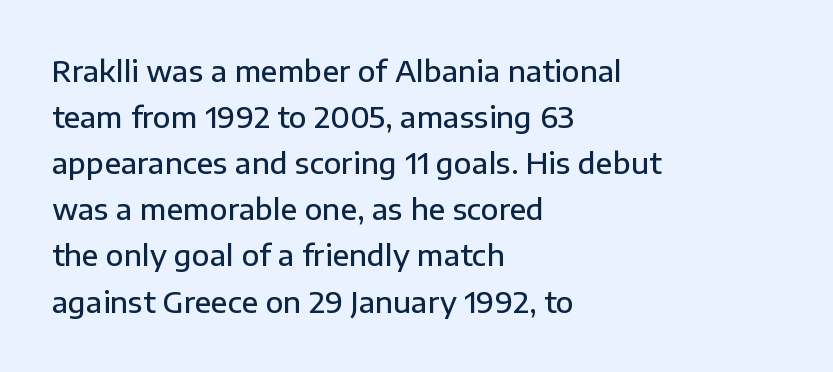
The image shows 29 px semibold sans-serif type, upright; set left-aligned, normal line spacing (1.59x), normal letter spacing, not underlined; low stroke contrast and a medium x-height.
